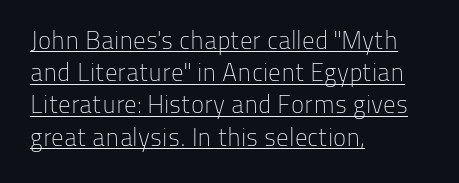
The image shows 25 px text type, upright; set left-aligned, normal line spacing (1.29x), normal letter spacing, underlined.
